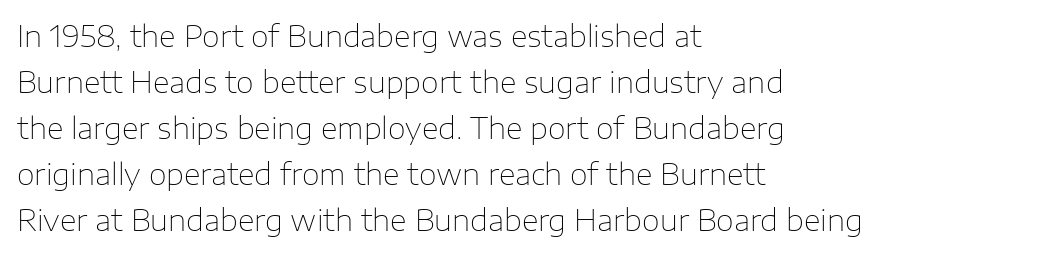
There is no visible air inserted between adjacent glyphs. Short and long lines alike share a common starting point at left. It's the straight-up-and-down kind of type. Stems here are at most as thick as an everyday book face. Stroke terminals: plain, sans-serif.
